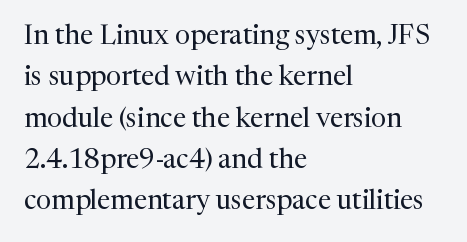
{"italic": "no", "bold": "no", "underline": "no", "align": "left", "line_spacing": "normal", "line_spacing_ratio": 1.53, "letter_spacing": "normal", "letter_spacing_em": 0.0, "glyph_px": 27}
